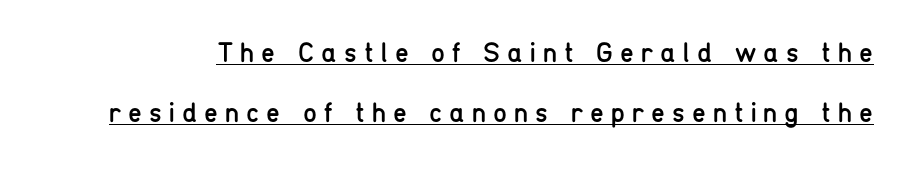
Q: Is the text bold? A: No.
Q: Is the text italic (slanted)? A: No, it is upright.
Q: Is the typeface a serif or a sans-serif typeface? A: Sans-serif.
Q: Is the text underlined? A: Yes.
Q: Is the spacing between letters normal or unusually wide? A: Unusually wide.
Q: Is the spacing between lines tight, normal or loose? A: Loose.
Q: Width (condensed, normal, or wide)? A: Condensed.
Q: Stroke contrast? A: Low.
Q: x-height? A: Medium.
Q: Monospaced? A: No.
